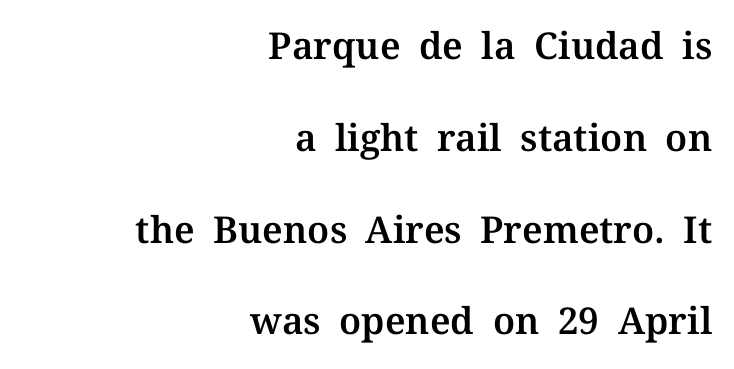
{"serif": "yes", "italic": "no", "width": "normal", "stroke_contrast": "medium", "x_height": "medium", "monospaced": "no", "underline": "no", "align": "right", "line_spacing": "loose", "line_spacing_ratio": 2.48, "letter_spacing": "normal", "letter_spacing_em": 0.0, "glyph_px": 37}
